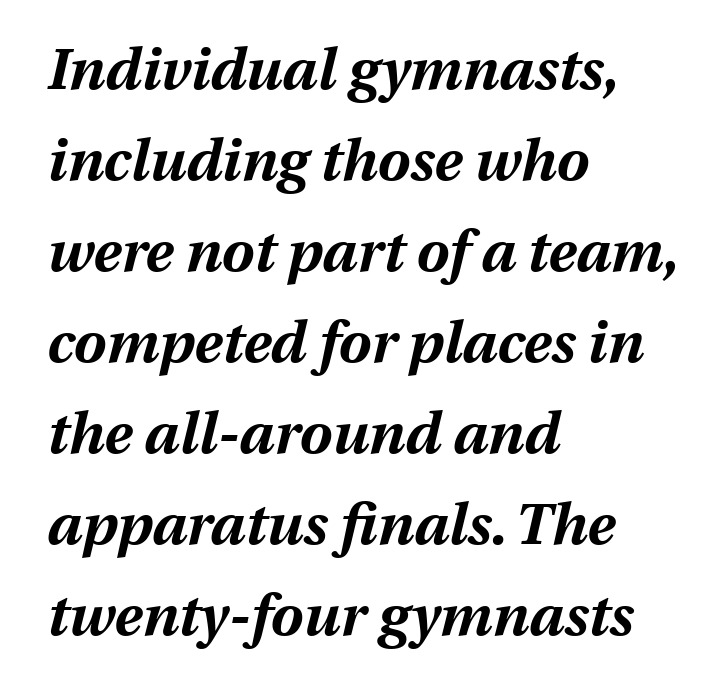
Q: Is the text bold? A: Yes.
Q: Is the text italic (slanted)? A: Yes, it leans right by about 13 degrees.
Q: Is the text underlined? A: No.
Q: How is the paragraph aligned? A: Left-aligned.
Q: Is the spacing between letters normal or unusually wide? A: Normal.
Q: Is the spacing between lines tight, normal or loose? A: Normal.
Q: Width (condensed, normal, or wide)? A: Normal.
Q: Stroke contrast? A: Medium.
Q: x-height? A: Medium.
Q: Monospaced? A: No.
